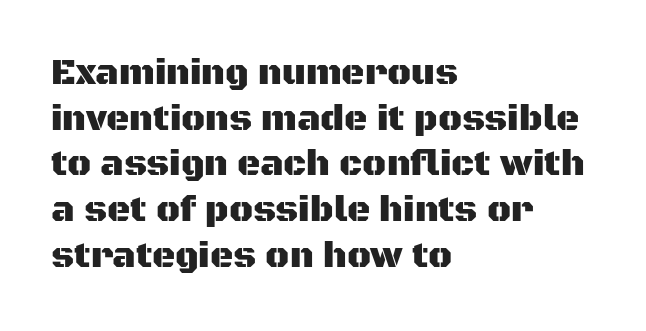
The passage shown has conventional tracking throughout. The block of text has a typical density, with ordinary space between rows. A roman cut, with each character standing at attention. The compositor pushed each line to the left boundary. The passage shown is typed in a proportional face where columns would drift.
